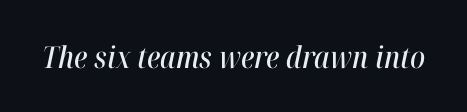
Q: Is the text italic (slanted)? A: Yes, it leans right by about 12 degrees.
Q: Is the text underlined? A: No.
Q: Is the spacing between letters normal or unusually wide? A: Normal.
Q: Width (condensed, normal, or wide)? A: Condensed.
Q: Stroke contrast? A: High.
Q: x-height? A: Medium.
Q: Monospaced? A: No.
